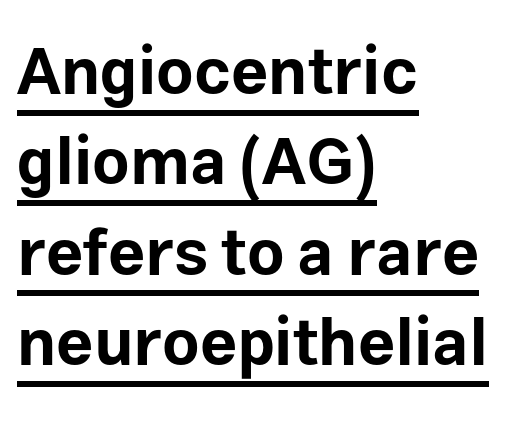
Q: Is the text bold? A: Yes.
Q: Is the text italic (slanted)? A: No, it is upright.
Q: Is the typeface a serif or a sans-serif typeface? A: Sans-serif.
Q: Is the text underlined? A: Yes.
Q: How is the paragraph aligned? A: Left-aligned.
Q: Is the spacing between letters normal or unusually wide? A: Normal.
Q: Is the spacing between lines tight, normal or loose? A: Normal.
Q: Width (condensed, normal, or wide)? A: Normal.
Q: Stroke contrast? A: Low.
Q: x-height? A: Medium.
Q: Monospaced? A: No.
